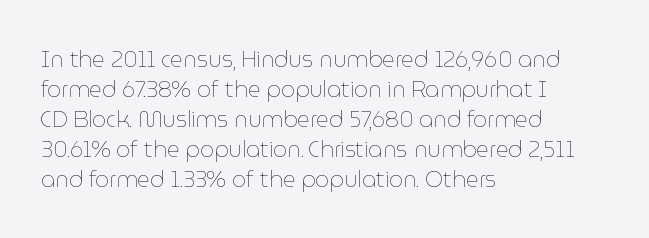
{"italic": "no", "bold": "no", "underline": "no", "align": "left", "line_spacing": "normal", "line_spacing_ratio": 1.36, "letter_spacing": "normal", "letter_spacing_em": 0.0, "glyph_px": 22}
